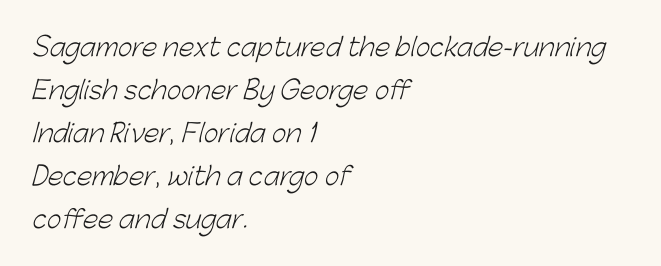
The image shows 25 px text type; set left-aligned, line spacing 1.72x, normal letter spacing, not underlined.
